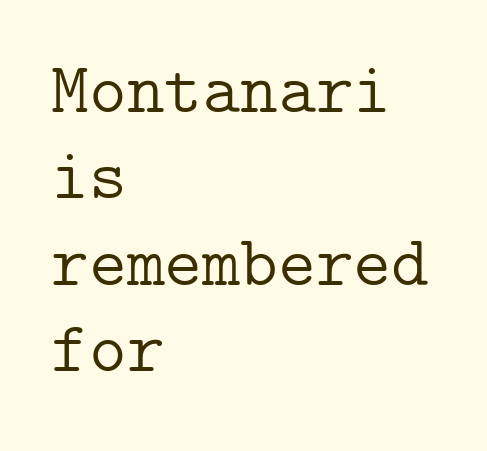
The image shows 72 px light serif type, upright; set left-aligned, line spacing 1.2x, normal letter spacing, not underlined; low stroke contrast and a medium x-height.
